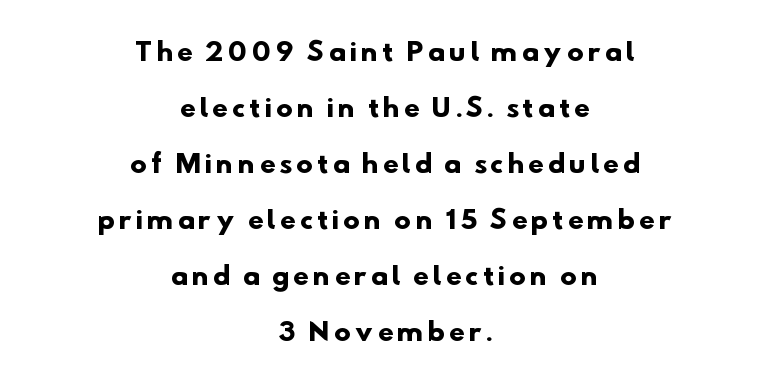
The image shows 25 px bold type; set centered, loose line spacing (2.24x), not underlined.
